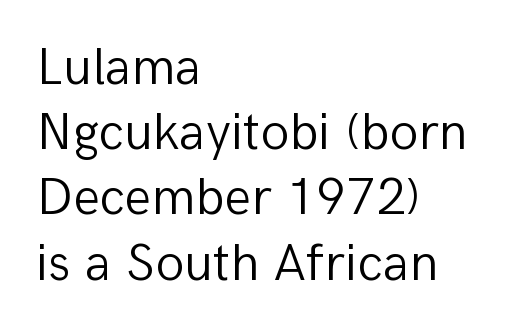
Q: Is the text bold? A: No.
Q: Is the text italic (slanted)? A: No, it is upright.
Q: Is the typeface a serif or a sans-serif typeface? A: Sans-serif.
Q: Is the text underlined? A: No.
Q: How is the paragraph aligned? A: Left-aligned.
Q: Is the spacing between letters normal or unusually wide? A: Normal.
Q: Width (condensed, normal, or wide)? A: Normal.
Q: Stroke contrast? A: Low.
Q: x-height? A: Medium.
Q: Monospaced? A: No.
